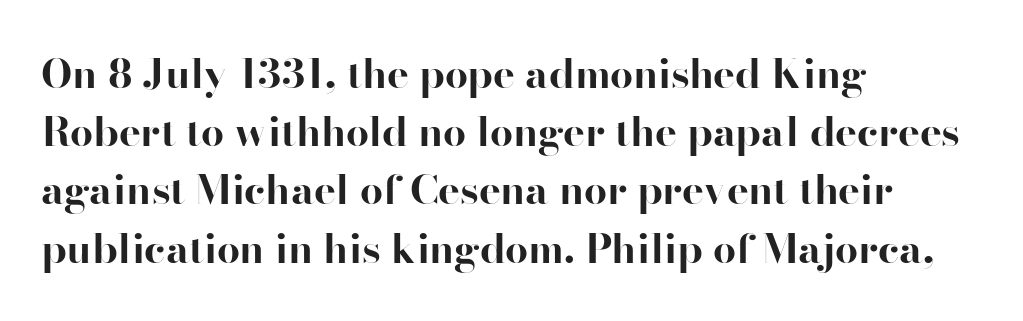
{"serif": "yes", "italic": "no", "bold": "yes", "weight": "bold", "width": "normal", "stroke_contrast": "high", "x_height": "small", "monospaced": "no", "underline": "no", "align": "left", "line_spacing": "normal", "line_spacing_ratio": 1.42, "letter_spacing": "normal", "letter_spacing_em": 0.0, "glyph_px": 41}
